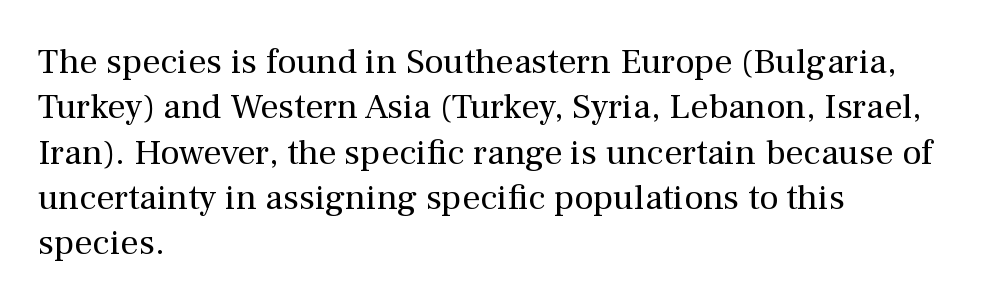
{"serif": "yes", "italic": "no", "bold": "no", "weight": "regular", "width": "normal", "stroke_contrast": "medium", "x_height": "medium", "monospaced": "no", "underline": "no", "align": "left", "line_spacing": "normal", "line_spacing_ratio": 1.26, "letter_spacing": "normal", "letter_spacing_em": 0.0, "glyph_px": 36}
